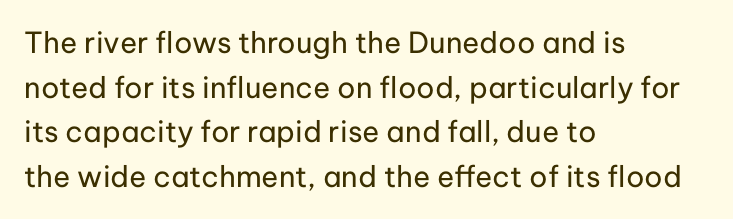
The image shows 29 px regular-weight sans-serif type, upright; set left-aligned, normal line spacing (1.54x), normal letter spacing, not underlined; low stroke contrast and a medium x-height.
